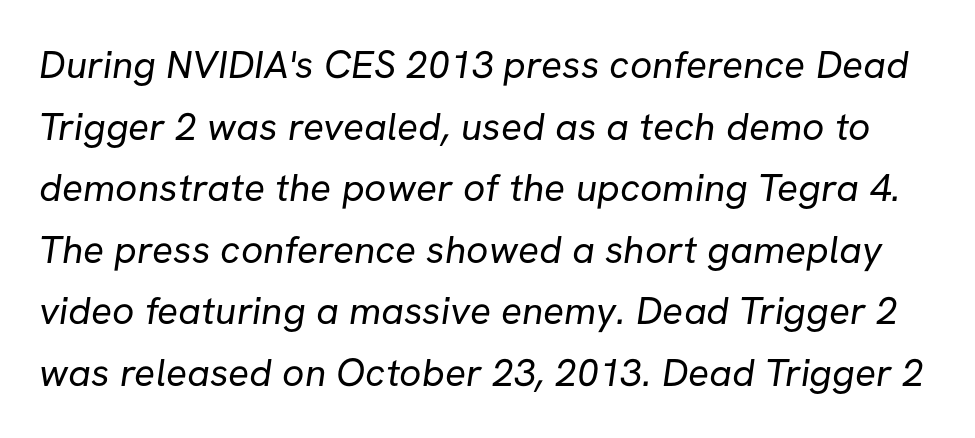
{"serif": "no", "bold": "no", "weight": "regular", "width": "normal", "stroke_contrast": "low", "x_height": "medium", "monospaced": "no", "underline": "no", "line_spacing": "normal", "line_spacing_ratio": 1.58, "letter_spacing": "normal", "letter_spacing_em": 0.0, "glyph_px": 39}
